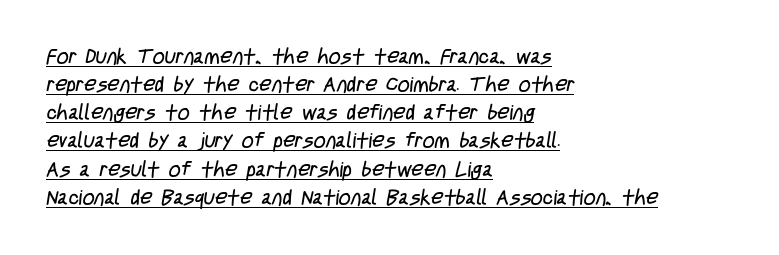
{"bold": "no", "underline": "yes", "align": "left", "line_spacing": "normal", "line_spacing_ratio": 1.34, "letter_spacing": "normal", "letter_spacing_em": 0.0, "glyph_px": 21}
